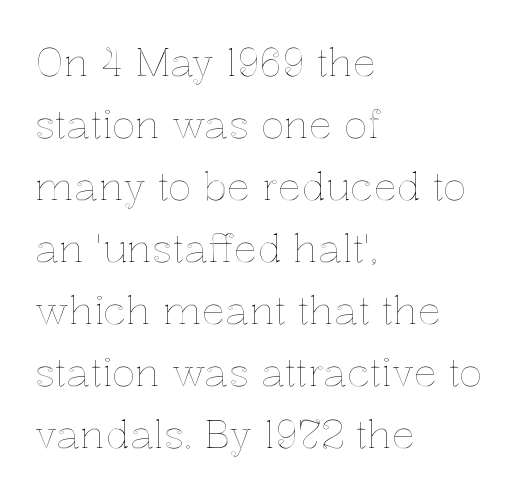
Character widths vary here, with narrow letters taking less room than wide ones. Descenders hang freely into open space. The text block is weighted toward the left margin, trailing off unevenly rightward. The letterforms sit shoulder to shoulder at normal distance. The vertical gap from one line to the next is medium.
